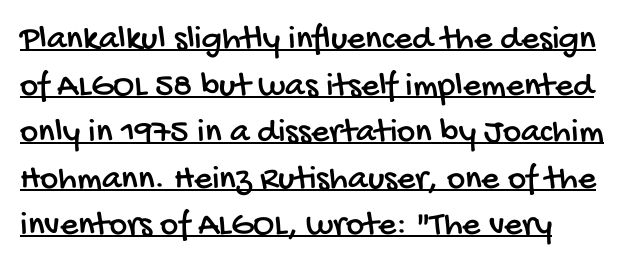
{"serif": "no", "width": "condensed", "stroke_contrast": "low", "x_height": "large", "monospaced": "no", "underline": "yes", "line_spacing": "normal", "line_spacing_ratio": 1.33, "letter_spacing": "normal", "letter_spacing_em": 0.0, "glyph_px": 35}
